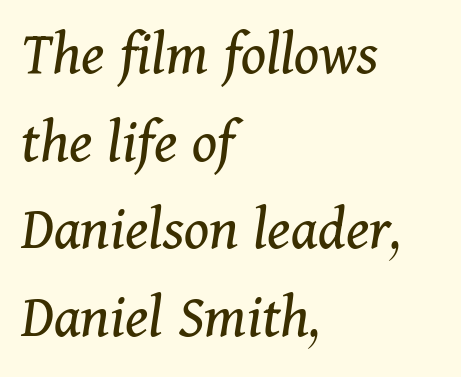
Q: Is the text bold? A: No.
Q: Is the text italic (slanted)? A: Yes, it leans right by about 11 degrees.
Q: Is the typeface a serif or a sans-serif typeface? A: Serif.
Q: Is the text underlined? A: No.
Q: How is the paragraph aligned? A: Left-aligned.
Q: Is the spacing between letters normal or unusually wide? A: Normal.
Q: Is the spacing between lines tight, normal or loose? A: Normal.
Q: Width (condensed, normal, or wide)? A: Normal.
Q: Stroke contrast? A: Medium.
Q: x-height? A: Medium.
Q: Monospaced? A: No.
